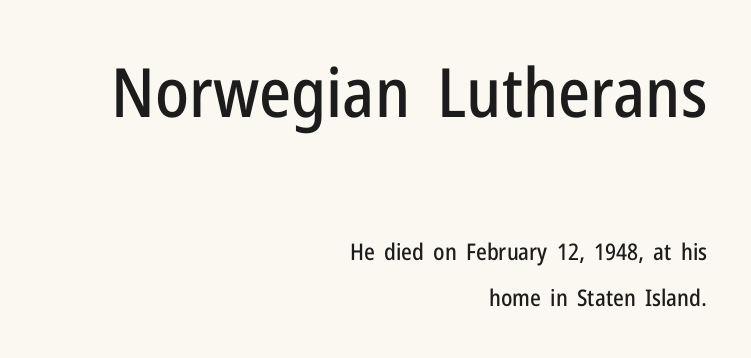
{"serif": "no", "italic": "no", "width": "condensed", "stroke_contrast": "low", "x_height": "medium", "monospaced": "no", "underline": "no", "align": "right", "line_spacing": "loose", "line_spacing_ratio": 2.01, "letter_spacing": "normal", "letter_spacing_em": 0.0, "larger_block": "first", "size_ratio": 2.96, "glyph_px": 68}
